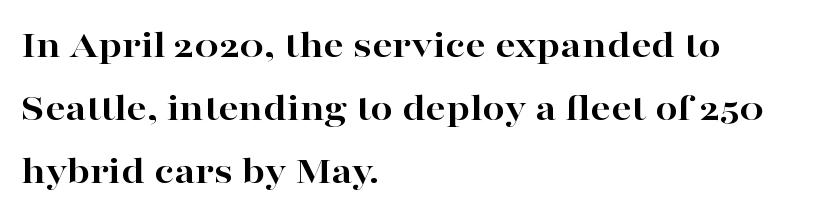
The image shows 40 px bold, wide serif type, upright; set left-aligned, normal line spacing (1.58x), normal letter spacing, not underlined; high stroke contrast and a medium x-height.
